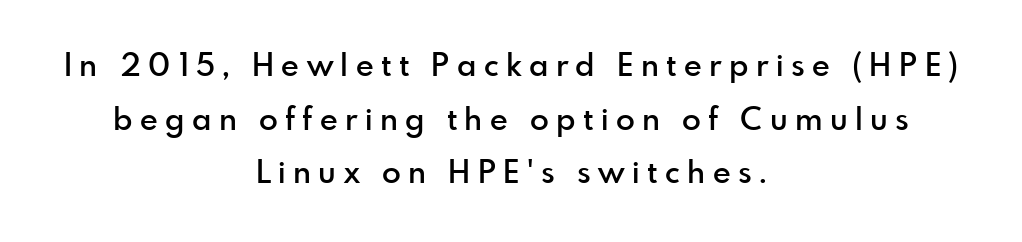
Posture: upright roman. Both edges are ragged and mirror each other, which tells us the setting is centered. What weight is shown? A semibold, between regular and bold. The passage shown has open, widely tracked lettering throughout.
